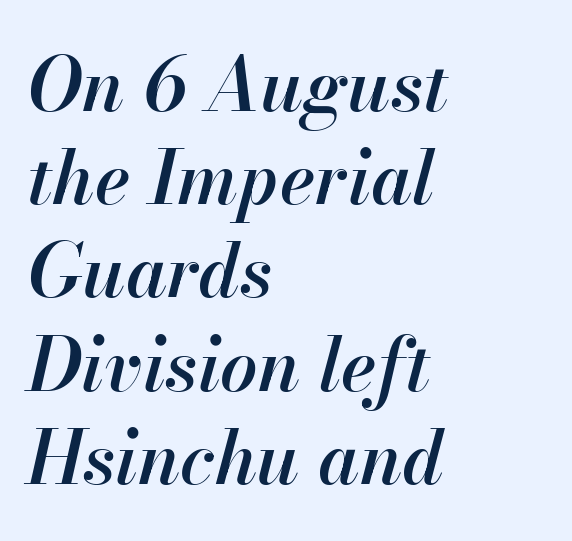
Q: Is the text bold? A: Semi-bold.
Q: Is the text italic (slanted)? A: Yes, it leans right by about 13 degrees.
Q: Is the text underlined? A: No.
Q: How is the paragraph aligned? A: Left-aligned.
Q: Is the spacing between letters normal or unusually wide? A: Normal.
Q: Is the spacing between lines tight, normal or loose? A: Normal.
Q: Width (condensed, normal, or wide)? A: Normal.
Q: Stroke contrast? A: High.
Q: x-height? A: Small.
Q: Monospaced? A: No.
